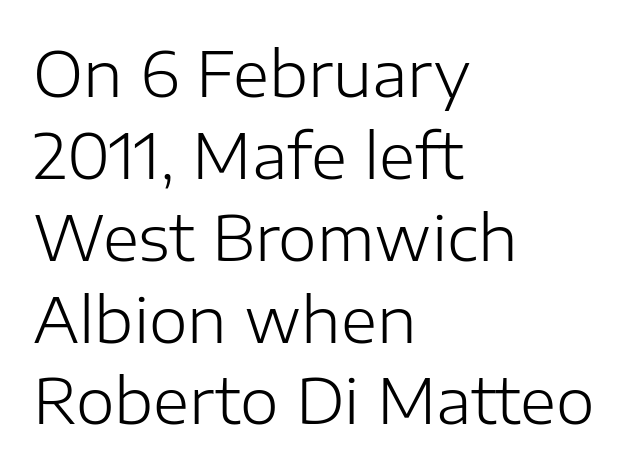
Q: Is the text bold? A: No.
Q: Is the text italic (slanted)? A: No, it is upright.
Q: Is the typeface a serif or a sans-serif typeface? A: Sans-serif.
Q: Is the text underlined? A: No.
Q: How is the paragraph aligned? A: Left-aligned.
Q: Is the spacing between letters normal or unusually wide? A: Normal.
Q: Is the spacing between lines tight, normal or loose? A: Normal.
Q: Width (condensed, normal, or wide)? A: Normal.
Q: Stroke contrast? A: Low.
Q: x-height? A: Medium.
Q: Monospaced? A: No.
